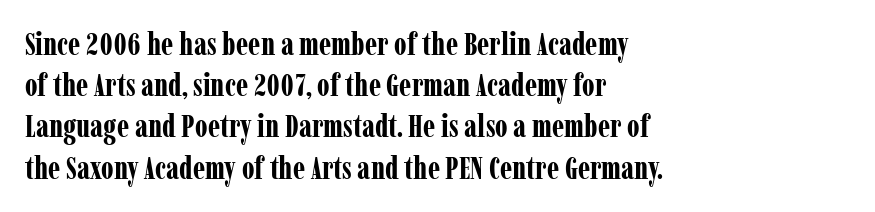
{"serif": "yes", "italic": "no", "bold": "yes", "weight": "bold", "width": "condensed", "stroke_contrast": "low", "x_height": "medium", "monospaced": "no", "underline": "no", "align": "left", "line_spacing": "normal", "line_spacing_ratio": 1.33, "letter_spacing": "normal", "letter_spacing_em": 0.0, "glyph_px": 31}
